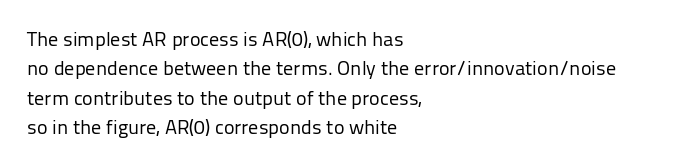
{"italic": "no", "bold": "no", "underline": "no", "align": "left", "line_spacing": "normal", "line_spacing_ratio": 1.47, "letter_spacing": "normal", "letter_spacing_em": 0.0, "glyph_px": 20}
